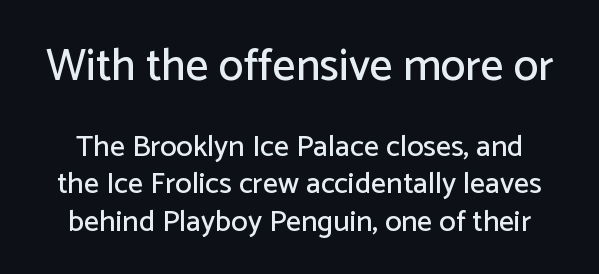
{"serif": "no", "italic": "no", "width": "normal", "stroke_contrast": "low", "x_height": "medium", "monospaced": "no", "underline": "no", "line_spacing": "normal", "line_spacing_ratio": 1.26, "letter_spacing": "normal", "letter_spacing_em": 0.0, "larger_block": "first", "size_ratio": 1.5, "glyph_px": 45}
